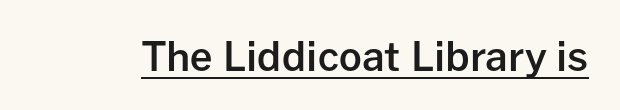
The image shows 40 px semibold sans-serif type, upright; set normal letter spacing, underlined; low stroke contrast and a medium x-height.
